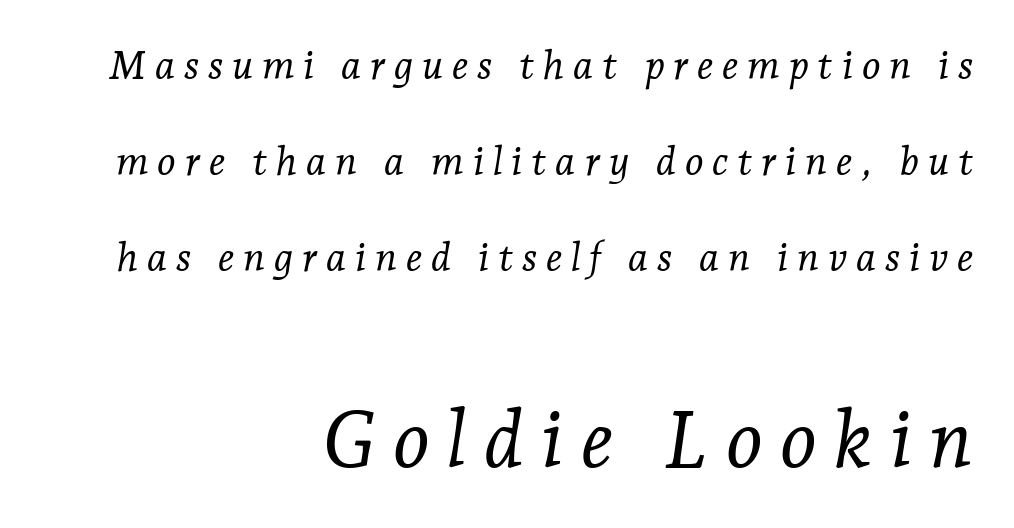
{"serif": "yes", "italic": "yes", "lean": "right", "slant_degrees": 7, "bold": "no", "weight": "light", "width": "normal", "stroke_contrast": "low", "x_height": "medium", "monospaced": "no", "underline": "no", "align": "right", "line_spacing": "loose", "line_spacing_ratio": 2.4, "letter_spacing": "wide", "letter_spacing_em": 0.22, "larger_block": "second", "size_ratio": 1.98, "glyph_px": 79}
